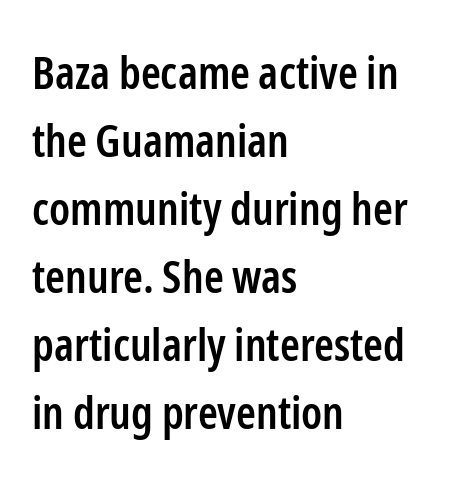
The image shows 45 px semibold, condensed sans-serif type, upright; set left-aligned, normal line spacing (1.51x), normal letter spacing, not underlined; low stroke contrast and a medium x-height.
